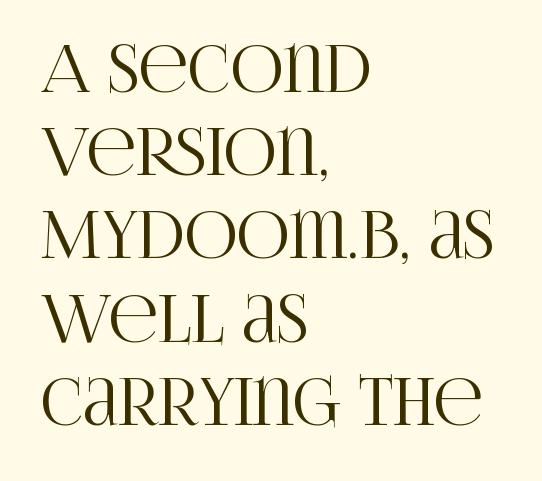
Q: Is the text italic (slanted)? A: No, it is upright.
Q: Is the typeface a serif or a sans-serif typeface? A: Serif.
Q: Is the text underlined? A: No.
Q: How is the paragraph aligned? A: Left-aligned.
Q: Is the spacing between letters normal or unusually wide? A: Normal.
Q: Is the spacing between lines tight, normal or loose? A: Normal.
Q: Width (condensed, normal, or wide)? A: Condensed.
Q: Stroke contrast? A: High.
Q: x-height? A: Large.
Q: Monospaced? A: No.
